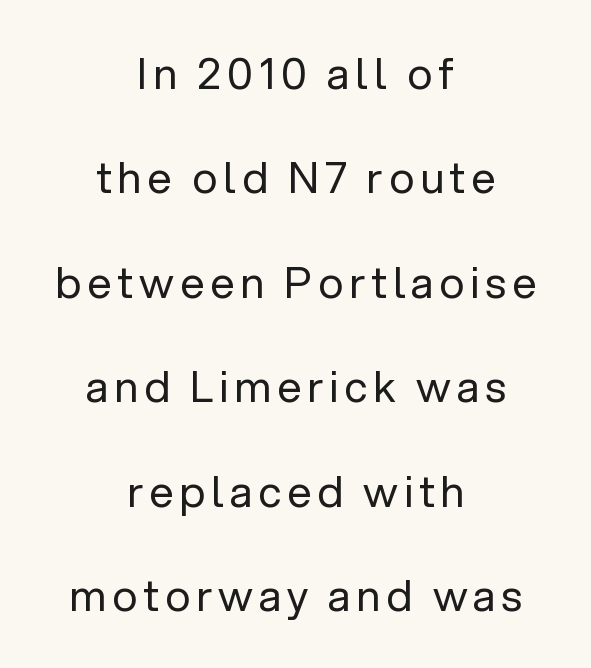
{"serif": "no", "italic": "no", "bold": "no", "weight": "regular", "width": "normal", "stroke_contrast": "low", "x_height": "medium", "monospaced": "no", "underline": "no", "align": "center", "line_spacing": "loose", "line_spacing_ratio": 2.43, "glyph_px": 43}
